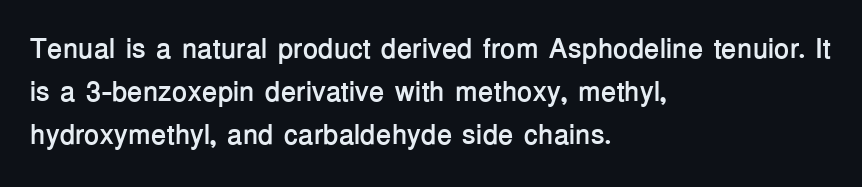
The image shows 28 px semibold sans-serif type, upright; set left-aligned, normal line spacing (1.54x), normal letter spacing, not underlined; low stroke contrast and a medium x-height.
